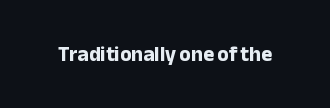
Q: Is the text bold? A: Yes.
Q: Is the text italic (slanted)? A: No, it is upright.
Q: Is the text underlined? A: No.
Q: Is the spacing between letters normal or unusually wide? A: Normal.
